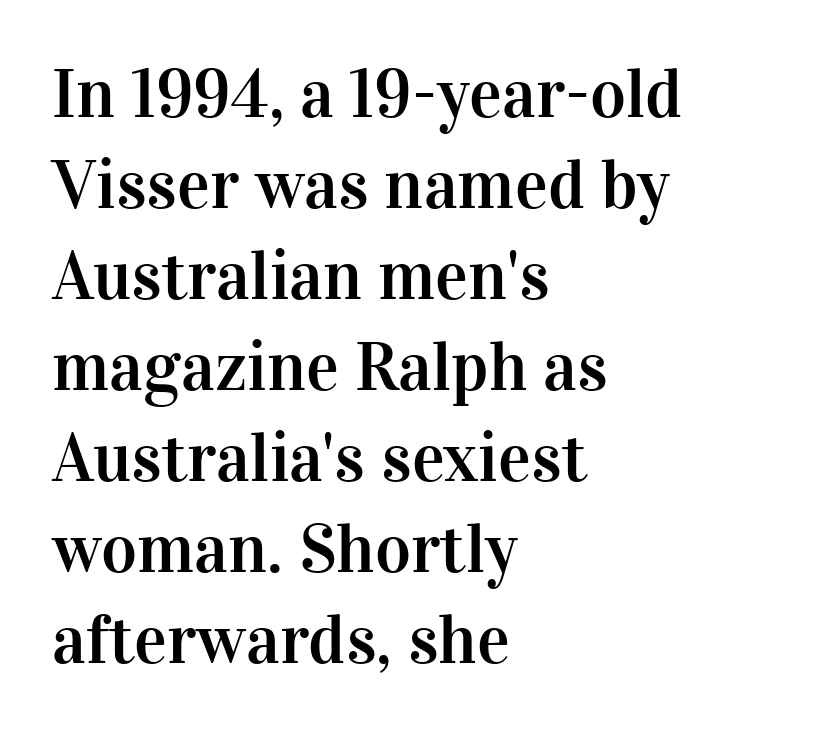
Q: Is the text italic (slanted)? A: No, it is upright.
Q: Is the typeface a serif or a sans-serif typeface? A: Serif.
Q: Is the text underlined? A: No.
Q: How is the paragraph aligned? A: Left-aligned.
Q: Is the spacing between letters normal or unusually wide? A: Normal.
Q: Is the spacing between lines tight, normal or loose? A: Normal.
Q: Width (condensed, normal, or wide)? A: Normal.
Q: Stroke contrast? A: High.
Q: x-height? A: Medium.
Q: Monospaced? A: No.
